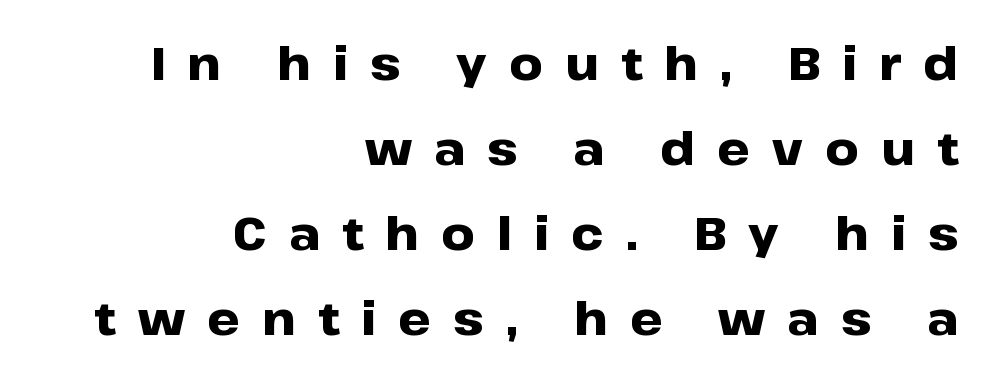
{"serif": "no", "italic": "no", "bold": "yes", "weight": "heavy", "width": "wide", "stroke_contrast": "low", "x_height": "medium", "monospaced": "no", "underline": "no", "align": "right", "line_spacing_ratio": 1.85, "letter_spacing": "wide", "letter_spacing_em": 0.48, "glyph_px": 46}
